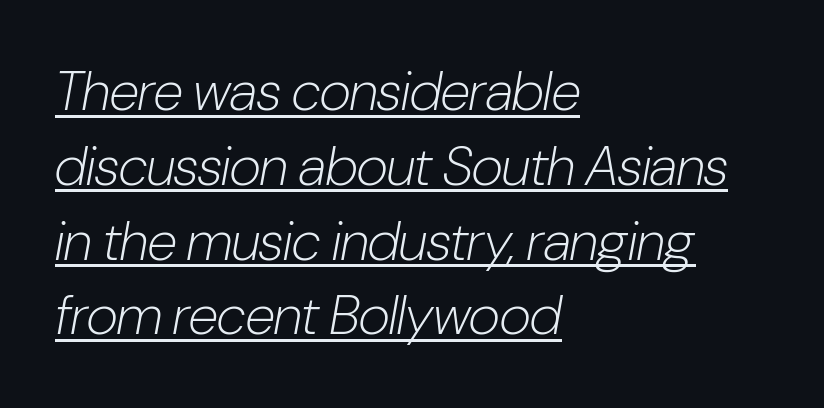
The image shows 55 px light, condensed type, italic (leaning right); set left-aligned, normal line spacing (1.36x), normal letter spacing, underlined; low stroke contrast and a medium x-height.
